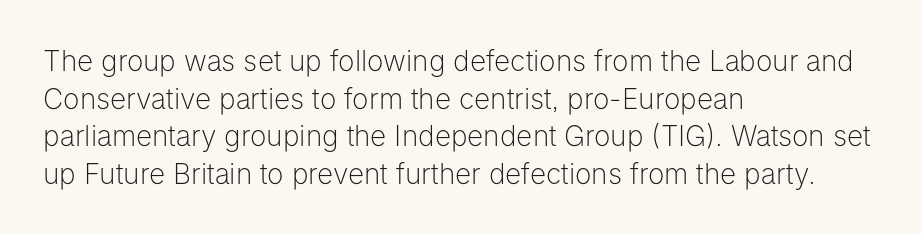
Is this a heavy cut? Hardly; it is regular or lighter. These lines sit exactly where default settings would place them. Look at the tracking — it's just the regular setting, nothing added. The ragged edge is on the right, which tells us the setting is flush left. Character widths vary here, with narrow letters taking less room than wide ones. Nope, not italic — everything's standing straight.
